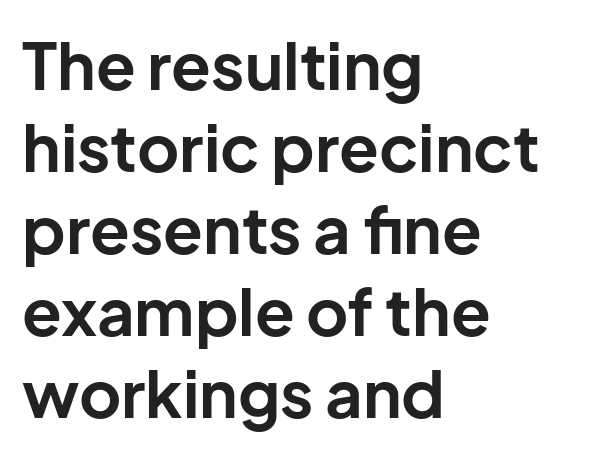
{"serif": "no", "italic": "no", "bold": "yes", "weight": "bold", "width": "normal", "stroke_contrast": "low", "x_height": "medium", "monospaced": "no", "underline": "no", "align": "left", "line_spacing": "normal", "line_spacing_ratio": 1.26, "letter_spacing": "normal", "letter_spacing_em": 0.0, "glyph_px": 65}
